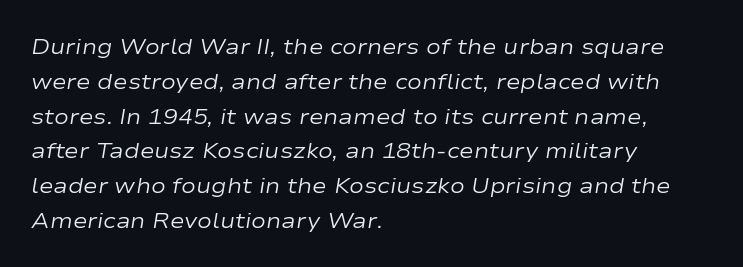
Underlining? Definitely not there. This sample uses an oblique cut, with every glyph tilted off the vertical. A student would call this left alignment; a typographer would say flush left, rag right. Does the leading feel generous? No, just average.
